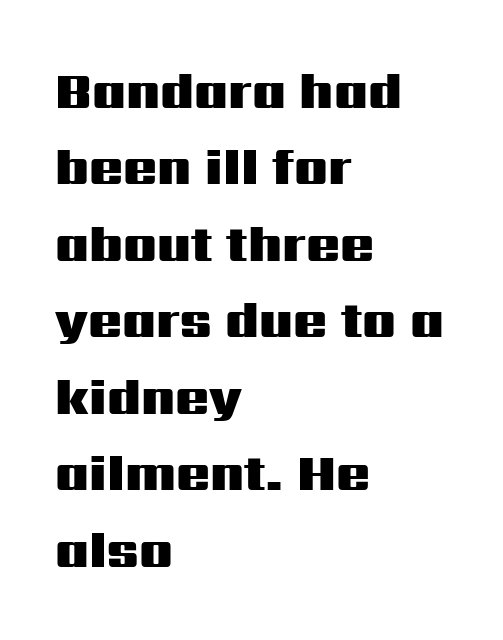
Q: Is the text bold? A: Yes.
Q: Is the text italic (slanted)? A: No, it is upright.
Q: Is the typeface a serif or a sans-serif typeface? A: Sans-serif.
Q: Is the text underlined? A: No.
Q: How is the paragraph aligned? A: Left-aligned.
Q: Is the spacing between letters normal or unusually wide? A: Normal.
Q: Is the spacing between lines tight, normal or loose? A: Normal.
Q: Width (condensed, normal, or wide)? A: Wide.
Q: Stroke contrast? A: Medium.
Q: x-height? A: Medium.
Q: Monospaced? A: No.
